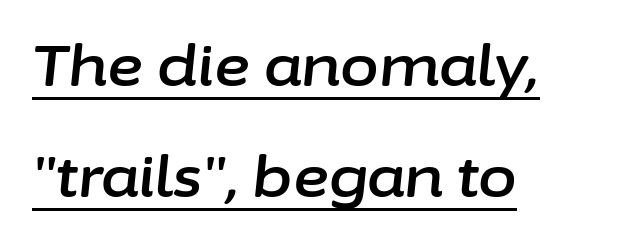
When letters slant like this, we call the style italic. Character widths vary here, with narrow letters taking less room than wide ones. One-word summary of the alignment: left. Each line of the rendering has a horizontal stroke beneath the glyphs.
